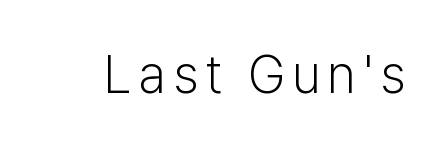
Q: Is the text bold? A: No.
Q: Is the text italic (slanted)? A: No, it is upright.
Q: Is the typeface a serif or a sans-serif typeface? A: Sans-serif.
Q: Is the text underlined? A: No.
Q: Width (condensed, normal, or wide)? A: Normal.
Q: Stroke contrast? A: Low.
Q: x-height? A: Medium.
Q: Monospaced? A: No.
